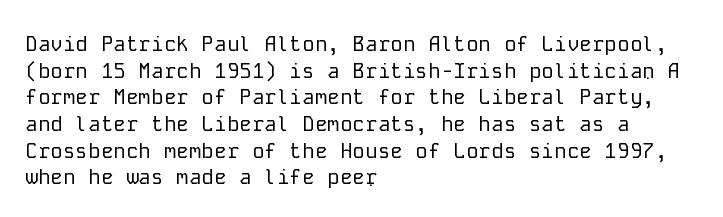
{"italic": "no", "bold": "no", "underline": "no", "align": "left", "line_spacing": "normal", "line_spacing_ratio": 1.27, "letter_spacing": "normal", "letter_spacing_em": 0.0, "glyph_px": 21}
